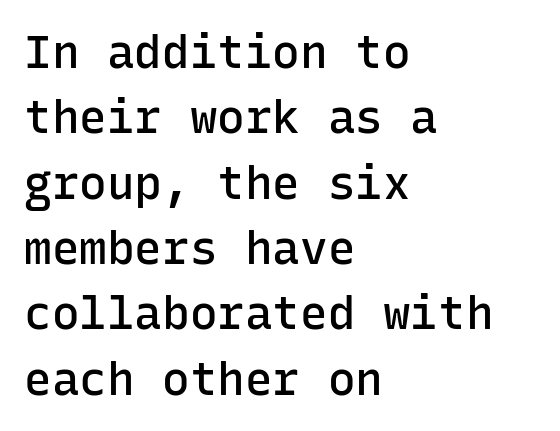
These lines keep a tight, regular rhythm from letter to letter. Italic: no, the glyphs are upright roman. Quick note: interline space is typical. Fixed-width glyphs throughout — classic coding-font behaviour. If you drew a ruler down the left edge, every line would touch it.
